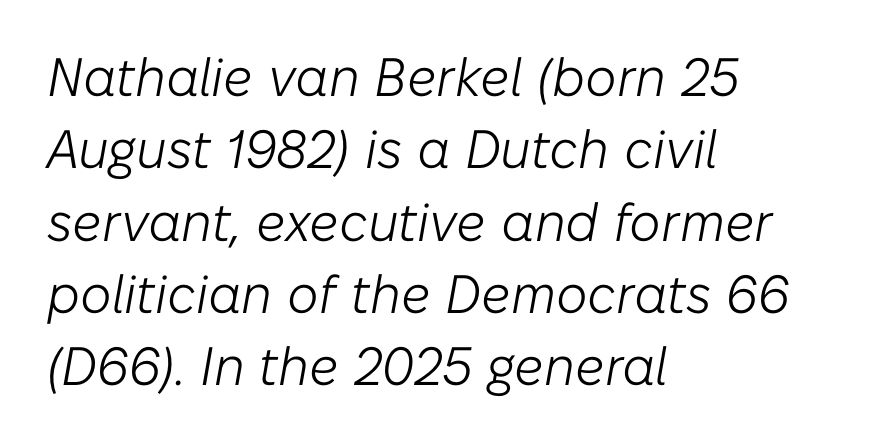
No extra ink here — the face is not bold. These lines are rendered in a variable-pitch font. Anything drawn beneath the words? Only blank space. Vertically, the passage feels balanced, rows spaced as you'd expect.
